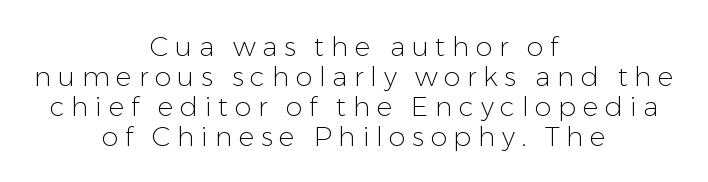
A quiet, ordinary-to-light weight characterises the typeface. When letters stand straight like this, we call the style roman or upright. The typesetter chose a symmetrical, centered arrangement here. Check under the words: just untouched page.
